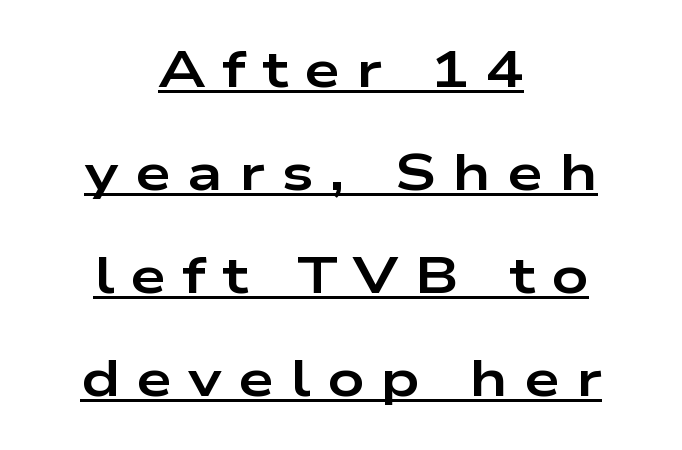
Q: Is the text bold? A: Yes.
Q: Is the text italic (slanted)? A: No, it is upright.
Q: Is the typeface a serif or a sans-serif typeface? A: Sans-serif.
Q: Is the text underlined? A: Yes.
Q: How is the paragraph aligned? A: Centered.
Q: Is the spacing between letters normal or unusually wide? A: Unusually wide.
Q: Is the spacing between lines tight, normal or loose? A: Loose.
Q: Width (condensed, normal, or wide)? A: Wide.
Q: Stroke contrast? A: Low.
Q: x-height? A: Medium.
Q: Monospaced? A: No.
